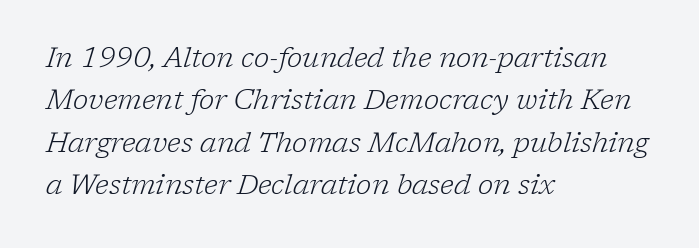
{"serif": "yes", "italic": "yes", "lean": "right", "slant_degrees": 17, "bold": "no", "weight": "light", "width": "normal", "stroke_contrast": "low", "x_height": "medium", "monospaced": "no", "underline": "no", "align": "left", "line_spacing": "normal", "line_spacing_ratio": 1.51, "letter_spacing": "normal", "letter_spacing_em": 0.0, "glyph_px": 28}
